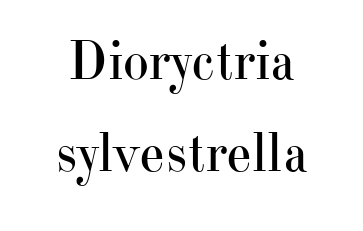
The image shows 55 px regular-weight serif type, upright; set normal line spacing (1.68x), normal letter spacing, not underlined; high stroke contrast and a small x-height.
